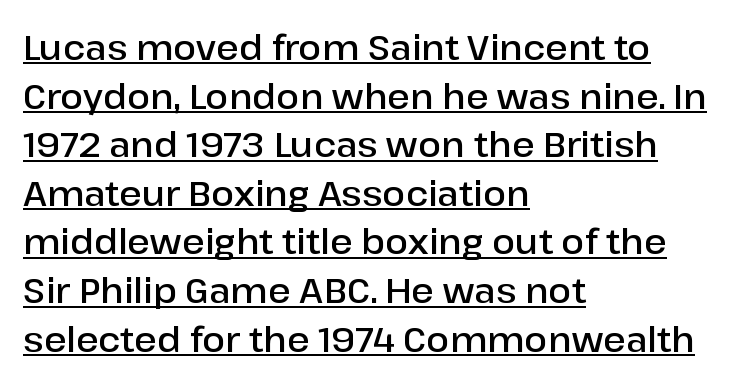
Check where the strokes stop: nothing finishes them off — pure sans. The rendering uses natural spacing where letterforms have individual widths. Caption: standard tracking, unaltered. Rows of type keep a routine distance in the vertical direction.
